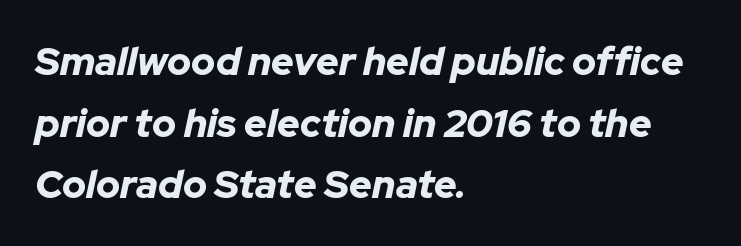
Q: Is the text bold? A: Yes.
Q: Is the text italic (slanted)? A: Yes, it leans right by about 12 degrees.
Q: Is the text underlined? A: No.
Q: How is the paragraph aligned? A: Left-aligned.
Q: Is the spacing between letters normal or unusually wide? A: Normal.
Q: Is the spacing between lines tight, normal or loose? A: Normal.
Q: Width (condensed, normal, or wide)? A: Normal.
Q: Stroke contrast? A: Low.
Q: x-height? A: Medium.
Q: Monospaced? A: No.
